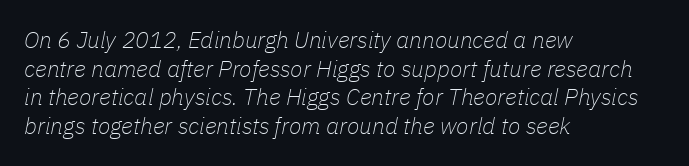
{"italic": "yes", "lean": "right", "slant_degrees": 11, "bold": "no", "underline": "no", "align": "left", "line_spacing": "normal", "line_spacing_ratio": 1.25, "letter_spacing": "normal", "letter_spacing_em": 0.0, "glyph_px": 23}
